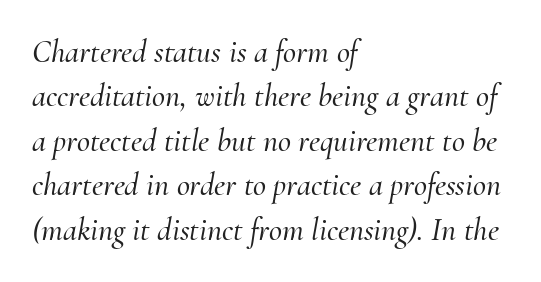
Q: Is the text italic (slanted)? A: Yes, it leans right by about 10 degrees.
Q: Is the typeface a serif or a sans-serif typeface? A: Serif.
Q: Is the text underlined? A: No.
Q: How is the paragraph aligned? A: Left-aligned.
Q: Is the spacing between letters normal or unusually wide? A: Normal.
Q: Is the spacing between lines tight, normal or loose? A: Normal.
Q: Width (condensed, normal, or wide)? A: Normal.
Q: Stroke contrast? A: Medium.
Q: x-height? A: Small.
Q: Monospaced? A: No.
